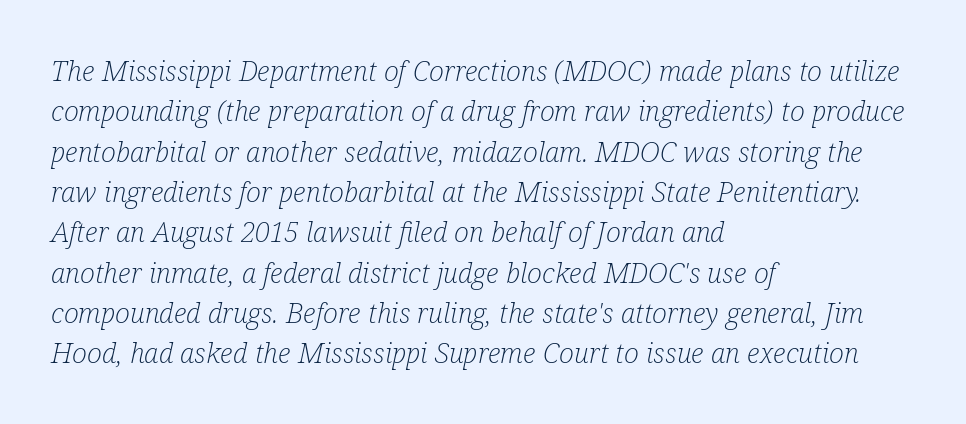
Q: Is the text bold? A: No.
Q: Is the text italic (slanted)? A: Yes, it leans right by about 12 degrees.
Q: Is the typeface a serif or a sans-serif typeface? A: Serif.
Q: Is the text underlined? A: No.
Q: How is the paragraph aligned? A: Left-aligned.
Q: Is the spacing between letters normal or unusually wide? A: Normal.
Q: Is the spacing between lines tight, normal or loose? A: Normal.
Q: Width (condensed, normal, or wide)? A: Condensed.
Q: Stroke contrast? A: Low.
Q: x-height? A: Medium.
Q: Monospaced? A: No.
